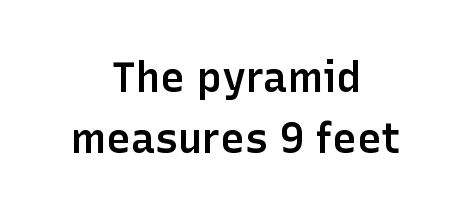
{"serif": "no", "italic": "no", "bold": "semi", "weight": "semibold", "width": "normal", "stroke_contrast": "low", "x_height": "medium", "monospaced": "no", "underline": "no", "align": "center", "line_spacing": "normal", "line_spacing_ratio": 1.49, "letter_spacing": "normal", "letter_spacing_em": 0.0, "glyph_px": 41}
